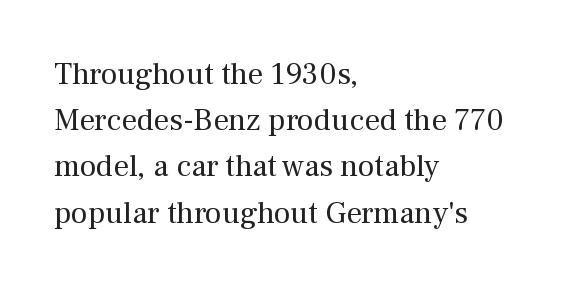
{"serif": "yes", "italic": "no", "bold": "no", "weight": "regular", "width": "normal", "stroke_contrast": "medium", "x_height": "medium", "monospaced": "no", "underline": "no", "align": "left", "line_spacing": "normal", "line_spacing_ratio": 1.49, "letter_spacing": "normal", "letter_spacing_em": 0.0, "glyph_px": 31}
